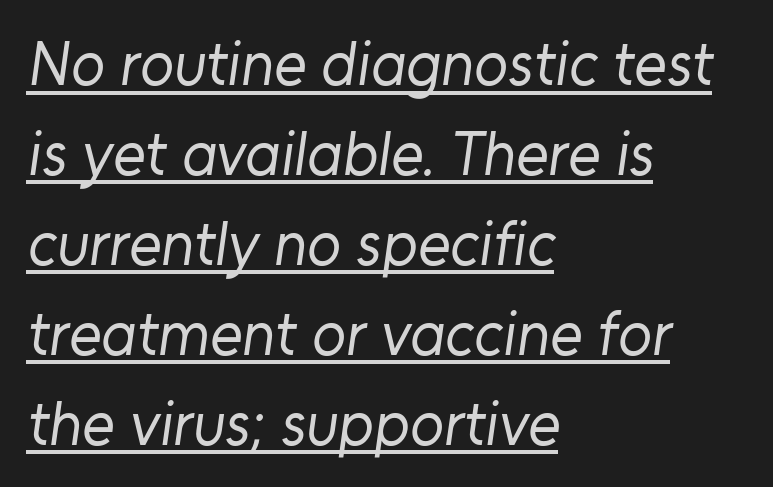
The image shows 62 px regular-weight sans-serif type; set left-aligned, normal line spacing (1.45x), normal letter spacing, underlined; low stroke contrast and a medium x-height.
